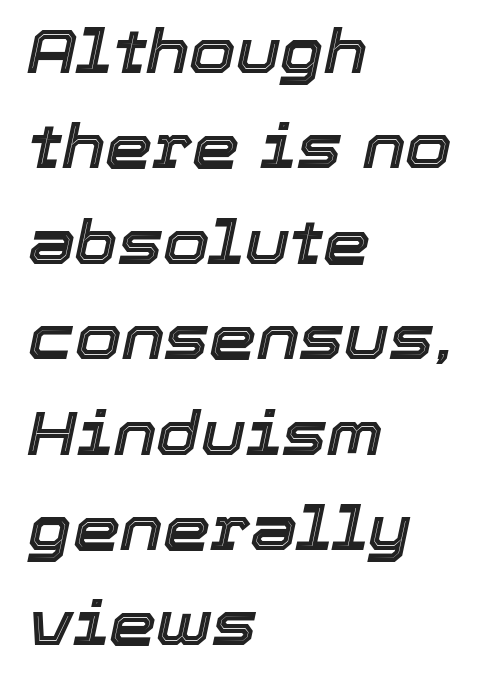
{"italic": "yes", "lean": "right", "slant_degrees": 12, "width": "normal", "x_height": "medium", "monospaced": "no", "underline": "no", "align": "left", "line_spacing": "normal", "line_spacing_ratio": 1.59, "letter_spacing": "normal", "letter_spacing_em": 0.0, "glyph_px": 60}
